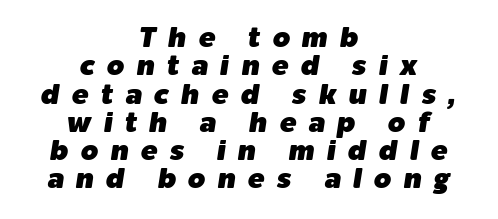
The image shows 28 px text type, italic (leaning right); set centered, tight line spacing (1.01x), unusually wide letter spacing (+0.43 em), not underlined; low stroke contrast and a medium x-height.
